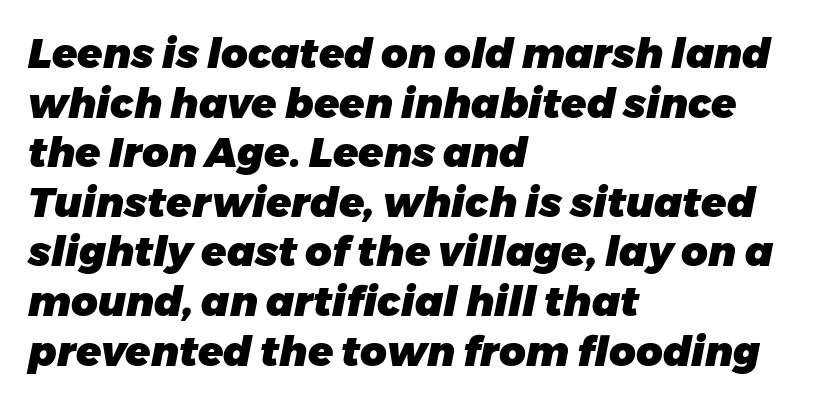
{"italic": "yes", "lean": "right", "slant_degrees": 11, "bold": "yes", "weight": "heavy", "width": "normal", "stroke_contrast": "low", "x_height": "medium", "monospaced": "no", "underline": "no", "align": "left", "line_spacing_ratio": 1.21, "letter_spacing": "normal", "letter_spacing_em": 0.0, "glyph_px": 41}
